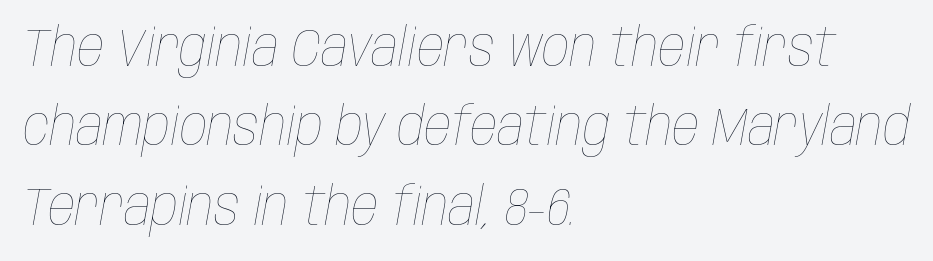
{"italic": "yes", "lean": "right", "slant_degrees": 10, "bold": "no", "weight": "thin", "width": "condensed", "stroke_contrast": "low", "x_height": "large", "monospaced": "no", "underline": "no", "align": "left", "line_spacing": "normal", "line_spacing_ratio": 1.47, "letter_spacing": "normal", "letter_spacing_em": 0.0, "glyph_px": 54}
